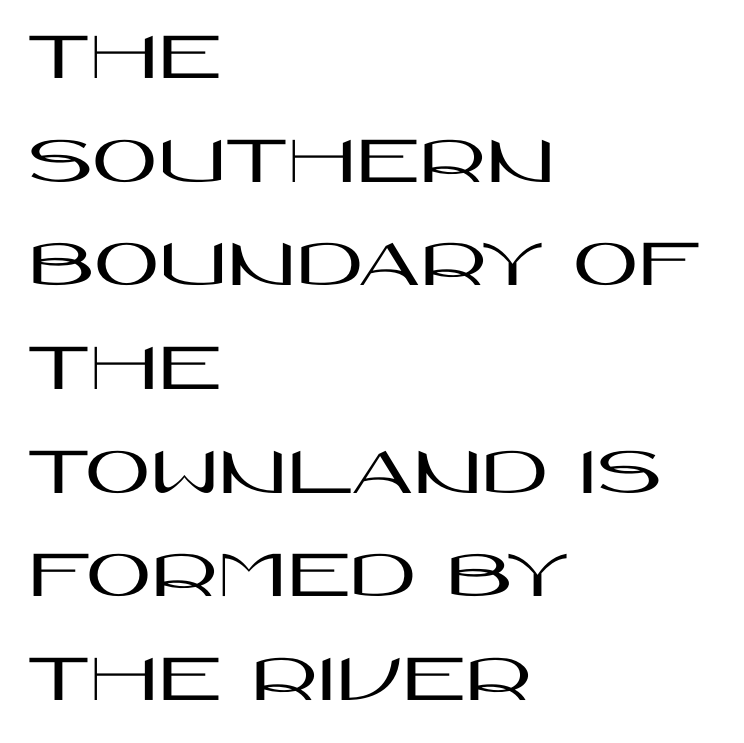
Letters rest on an invisible, unmarked baseline. Leading matches the norm, producing a regular column. This is the regular roman posture of the typeface. Short and long lines alike share a common starting point at left.
